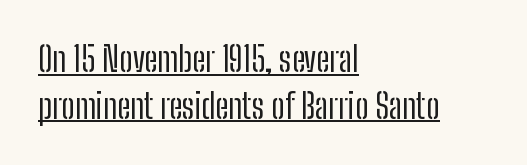
{"serif": "no", "italic": "no", "bold": "no", "weight": "regular", "width": "condensed", "stroke_contrast": "low", "x_height": "medium", "monospaced": "no", "underline": "yes", "align": "left", "line_spacing": "normal", "line_spacing_ratio": 1.38, "letter_spacing": "normal", "letter_spacing_em": 0.0, "glyph_px": 34}
